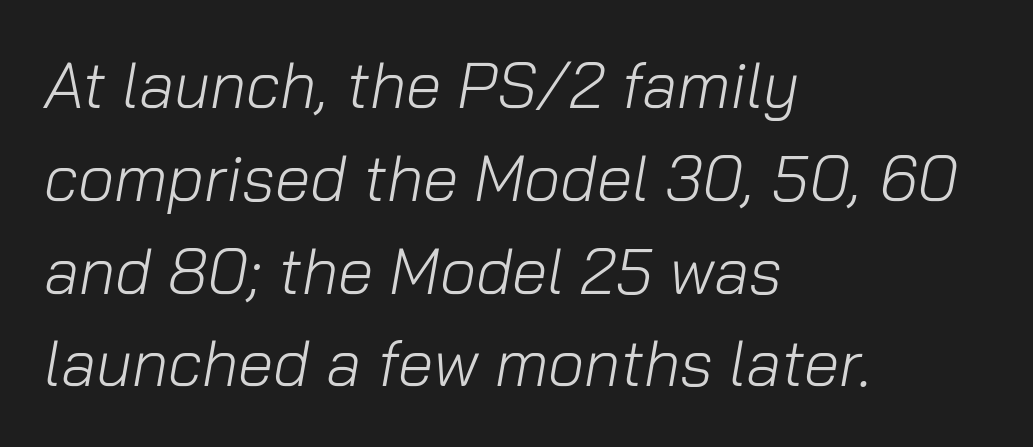
Q: Is the text bold? A: No.
Q: Is the text italic (slanted)? A: Yes, it leans right by about 10 degrees.
Q: Is the text underlined? A: No.
Q: How is the paragraph aligned? A: Left-aligned.
Q: Is the spacing between letters normal or unusually wide? A: Normal.
Q: Is the spacing between lines tight, normal or loose? A: Normal.
Q: Width (condensed, normal, or wide)? A: Normal.
Q: Stroke contrast? A: Low.
Q: x-height? A: Medium.
Q: Monospaced? A: No.
